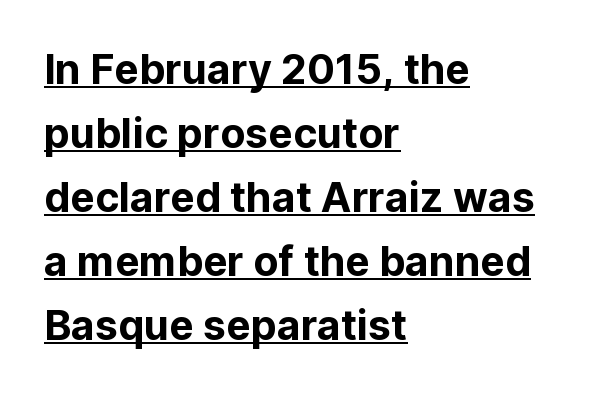
Q: Is the text italic (slanted)? A: No, it is upright.
Q: Is the typeface a serif or a sans-serif typeface? A: Sans-serif.
Q: Is the text underlined? A: Yes.
Q: How is the paragraph aligned? A: Left-aligned.
Q: Is the spacing between letters normal or unusually wide? A: Normal.
Q: Is the spacing between lines tight, normal or loose? A: Normal.
Q: Width (condensed, normal, or wide)? A: Normal.
Q: Stroke contrast? A: Low.
Q: x-height? A: Medium.
Q: Monospaced? A: No.
